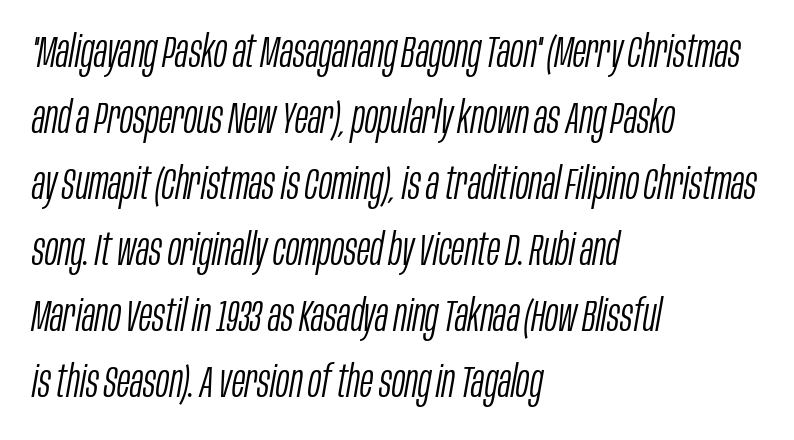
An italicized treatment has been applied to the whole sample. No letter is thick-stroked: the sample isn't bold. No word sits above an underline. Caption: multi-line text, flush left, ragged right.
